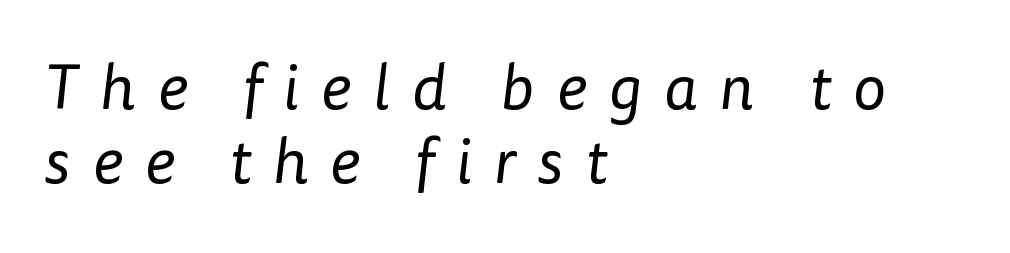
The image shows 63 px regular-weight sans-serif type; set left-aligned, line spacing 1.18x, unusually wide letter spacing (+0.35 em), not underlined; low stroke contrast and a medium x-height.
